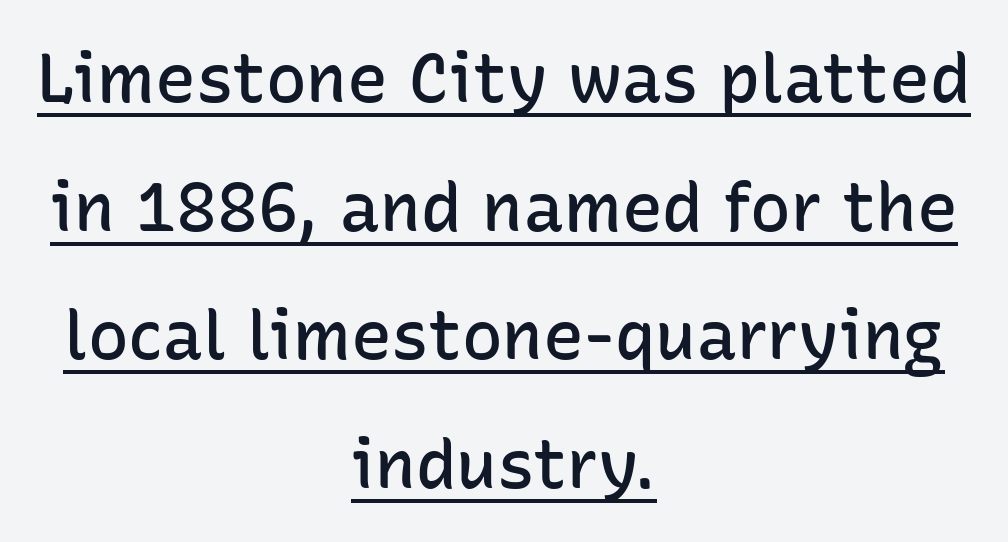
{"serif": "no", "italic": "no", "bold": "semi", "weight": "semibold", "width": "normal", "stroke_contrast": "low", "x_height": "medium", "monospaced": "no", "underline": "yes", "align": "center", "line_spacing_ratio": 1.89, "letter_spacing": "normal", "letter_spacing_em": 0.0, "glyph_px": 68}
